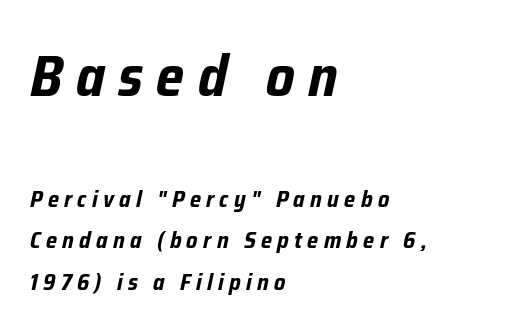
Reading down the block, your eye returns to a fixed left position each line. Is the type slanted? Yes — the strokes lean at a clear angle. Does the weight exceed regular? Yes, all the way to bold. The space directly below the letters is spotless. Letter spacing: wide.
